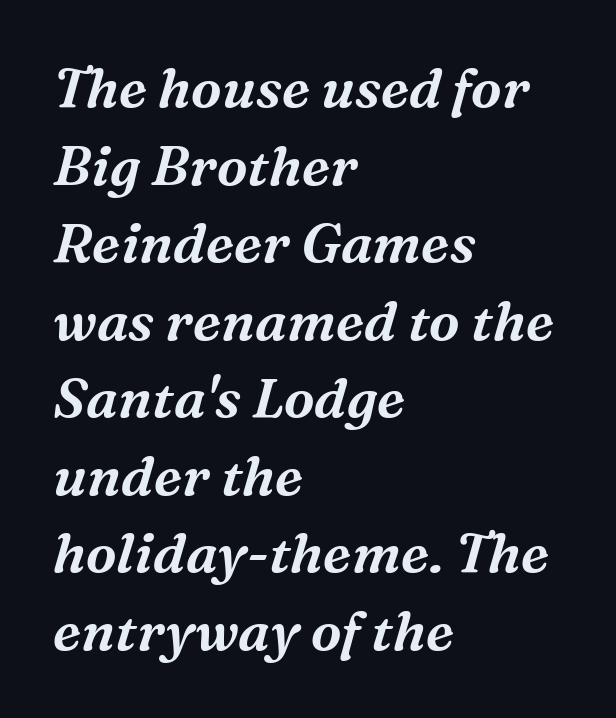
You can tell from the footed stems that serif type was used. Note the varied advance widths — an 'i' is clearly narrower than an 'm'. Default kerning and tracking; the words read as compact shapes. There's an unmistakable incline to the writing here. Line starts are locked; line ends wander.
